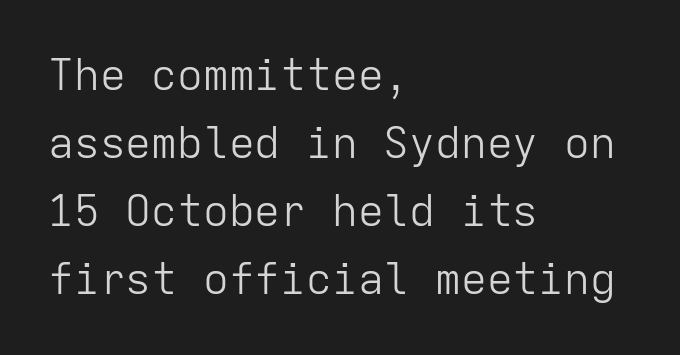
How are the letters spaced? Ordinarily, with no added tracking. Looks like terminal output: every glyph gets an equal slot. The letterforms sit at book weight or below. Does the leading feel generous? No, just average.
